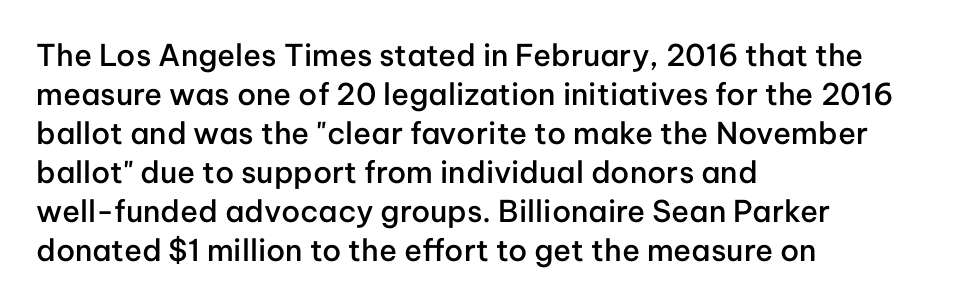
Q: Is the text bold? A: Semi-bold.
Q: Is the text italic (slanted)? A: No, it is upright.
Q: Is the typeface a serif or a sans-serif typeface? A: Sans-serif.
Q: Is the text underlined? A: No.
Q: How is the paragraph aligned? A: Left-aligned.
Q: Is the spacing between letters normal or unusually wide? A: Normal.
Q: Is the spacing between lines tight, normal or loose? A: Normal.
Q: Width (condensed, normal, or wide)? A: Normal.
Q: Stroke contrast? A: Low.
Q: x-height? A: Medium.
Q: Monospaced? A: No.
